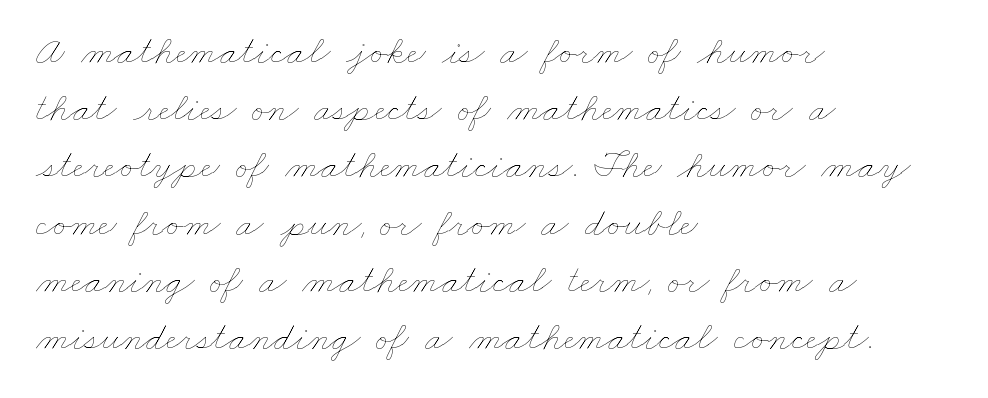
Stems here are at most as thick as an everyday book face. Type without underlining. Varying glyph widths throughout — classic text-font behaviour. The passage is arranged the way most books set body copy — flush left. This sample keeps an unexceptional amount of space between lines.
